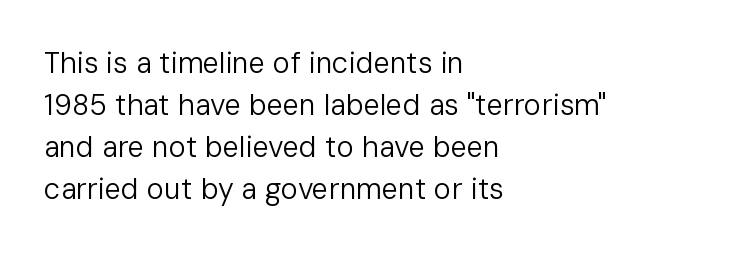
Think of a printed novel: that variable character pitch is what you see here. The weight tops out at a normal text grade. Evenly set lines give the paragraph a standard silhouette. The letters stand upright; this is a roman face. No word sits above an underline.
